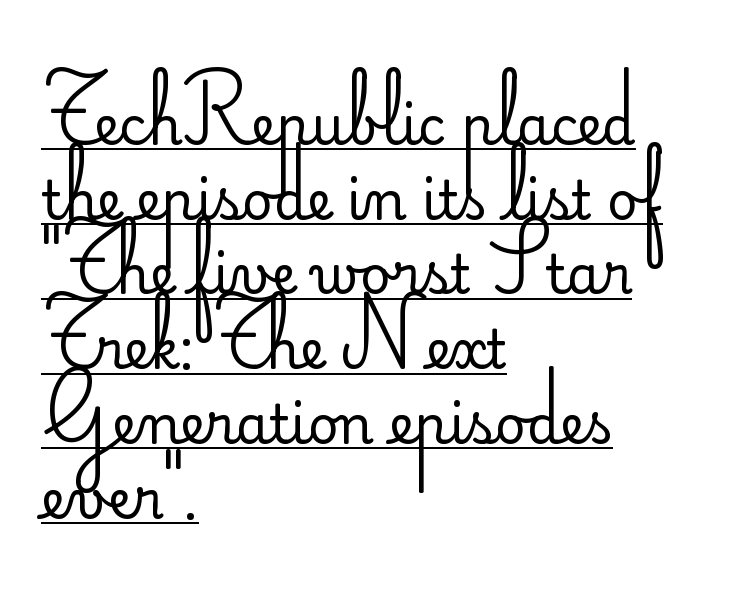
You could call the tracking neutral — neither tight nor loose. This sample keeps an unexceptional amount of space between lines. This sample has the flowing, uneven cadence of proportional lettering. Designer's note — italics off, roman on.
